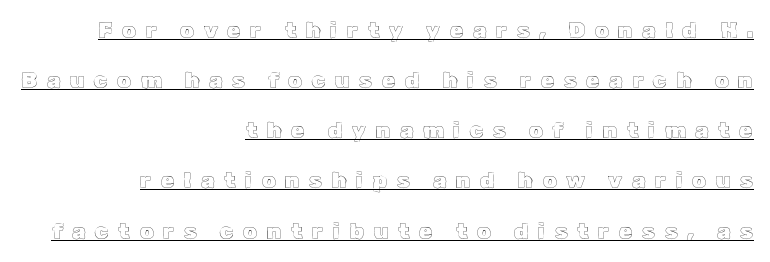
{"italic": "no", "underline": "yes", "align": "right", "line_spacing": "loose", "line_spacing_ratio": 2.28, "letter_spacing": "wide", "letter_spacing_em": 0.43, "glyph_px": 22}
